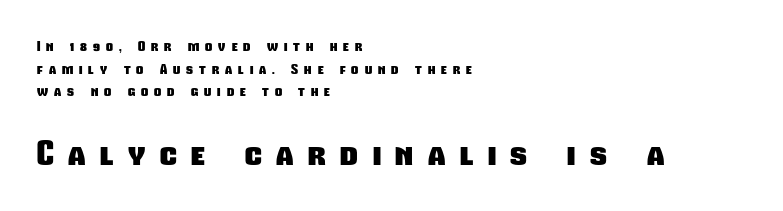
The image shows 34 px heavy, condensed sans-serif type; set left-aligned, normal line spacing (1.61x), unusually wide letter spacing (+0.43 em), not underlined; the second (bottom) block is 2.43x larger; low stroke contrast and a medium x-height.
